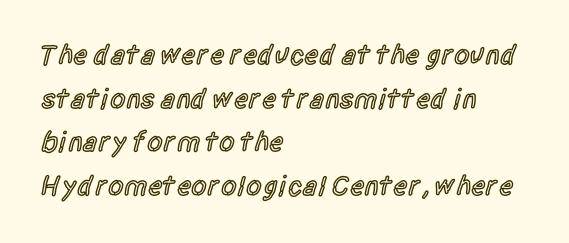
{"serif": "no", "bold": "semi", "weight": "semibold", "width": "condensed", "x_height": "large", "monospaced": "no", "underline": "no", "align": "left", "line_spacing": "normal", "line_spacing_ratio": 1.56, "letter_spacing": "normal", "letter_spacing_em": 0.0, "glyph_px": 28}
